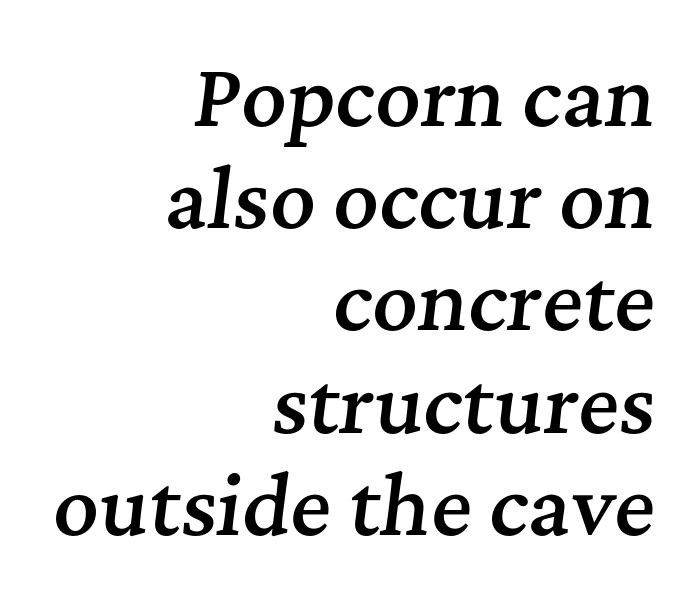
{"serif": "yes", "italic": "yes", "lean": "right", "slant_degrees": 7, "bold": "semi", "weight": "semibold", "width": "normal", "stroke_contrast": "medium", "x_height": "medium", "monospaced": "no", "underline": "no", "align": "right", "line_spacing": "normal", "line_spacing_ratio": 1.31, "letter_spacing": "normal", "letter_spacing_em": 0.0, "glyph_px": 78}
